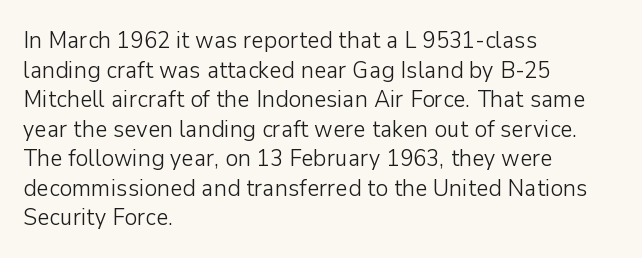
{"italic": "no", "bold": "no", "underline": "no", "align": "left", "line_spacing_ratio": 1.23, "letter_spacing": "normal", "letter_spacing_em": 0.0, "glyph_px": 24}
